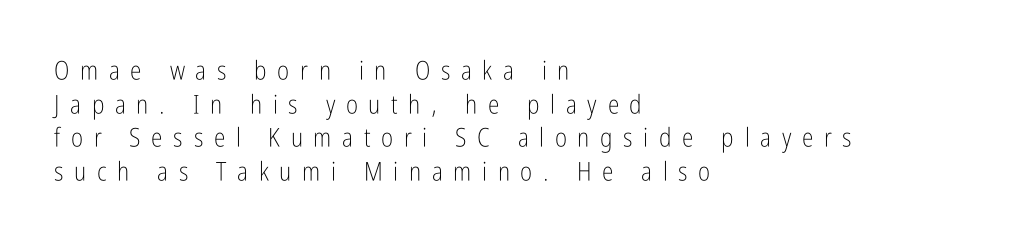
{"italic": "no", "bold": "no", "underline": "no", "align": "left", "line_spacing": "normal", "line_spacing_ratio": 1.29, "letter_spacing": "wide", "letter_spacing_em": 0.41, "glyph_px": 26}
